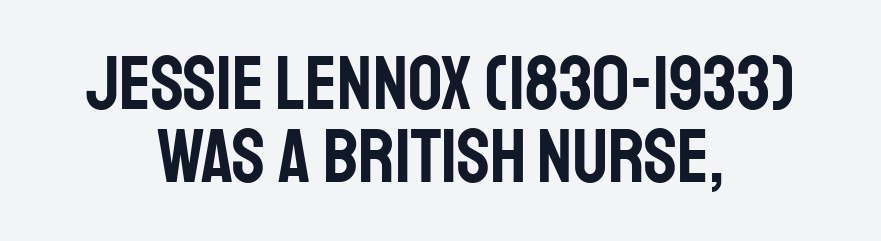
{"serif": "no", "italic": "no", "width": "condensed", "stroke_contrast": "low", "x_height": "large", "monospaced": "no", "underline": "no", "align": "center", "line_spacing": "tight", "line_spacing_ratio": 0.96, "letter_spacing": "normal", "letter_spacing_em": 0.0, "glyph_px": 76}
